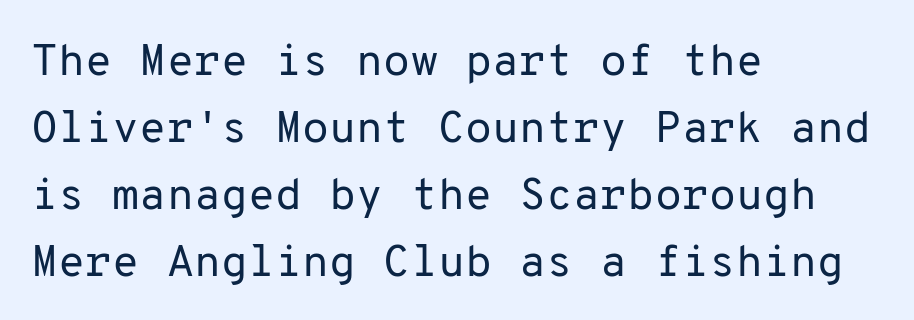
Q: Is the text bold? A: No.
Q: Is the text italic (slanted)? A: No, it is upright.
Q: Is the typeface a serif or a sans-serif typeface? A: Sans-serif.
Q: Is the text underlined? A: No.
Q: How is the paragraph aligned? A: Left-aligned.
Q: Is the spacing between letters normal or unusually wide? A: Normal.
Q: Is the spacing between lines tight, normal or loose? A: Normal.
Q: Width (condensed, normal, or wide)? A: Normal.
Q: Stroke contrast? A: Low.
Q: x-height? A: Medium.
Q: Monospaced? A: Yes.
